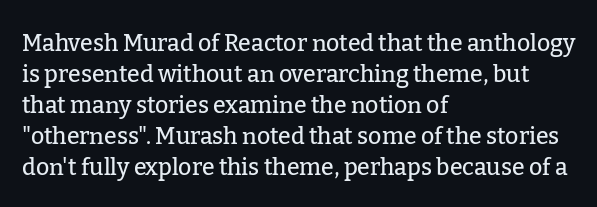
{"italic": "no", "underline": "no", "align": "left", "line_spacing": "normal", "line_spacing_ratio": 1.35, "letter_spacing": "normal", "letter_spacing_em": 0.0, "glyph_px": 23}
